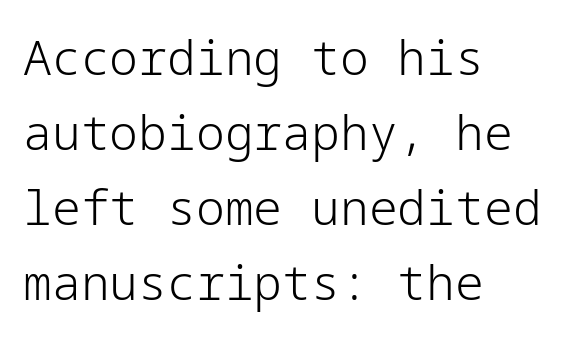
Weight: in the light-to-regular range. Serifs: no, the terminals of the letterforms are clean. The words here are not underlined. Is there much room between lines? A standard amount, neither cramped nor airy. Upright lettering throughout.
